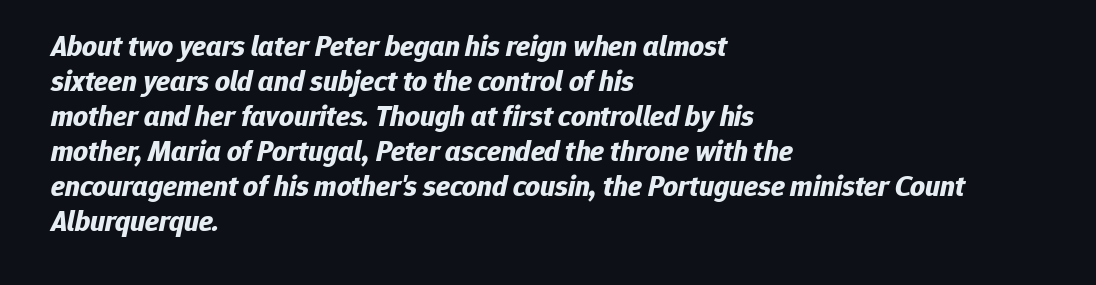
One-word summary of the alignment: left. The line texture is even and compact thanks to regular tracking. The rendering uses natural spacing where letterforms have individual widths. Descender tails drop into unmarked territory. The font's italic variant was chosen for this text. I'd describe the lettering as bold — thick and assertive.
